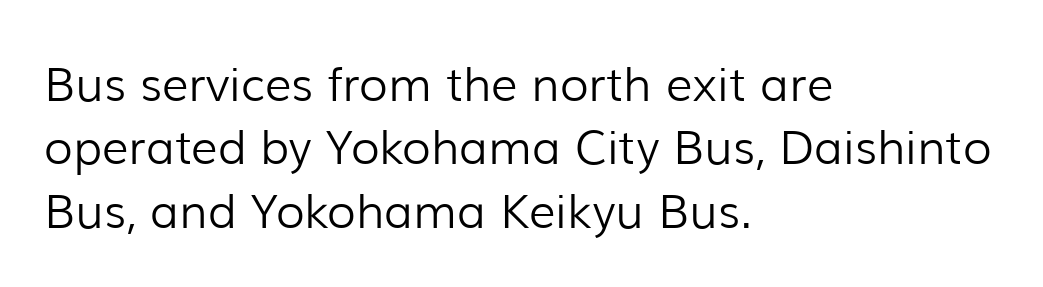
The image shows 47 px light sans-serif type, upright; set left-aligned, normal line spacing (1.35x), normal letter spacing, not underlined; low stroke contrast and a medium x-height.
